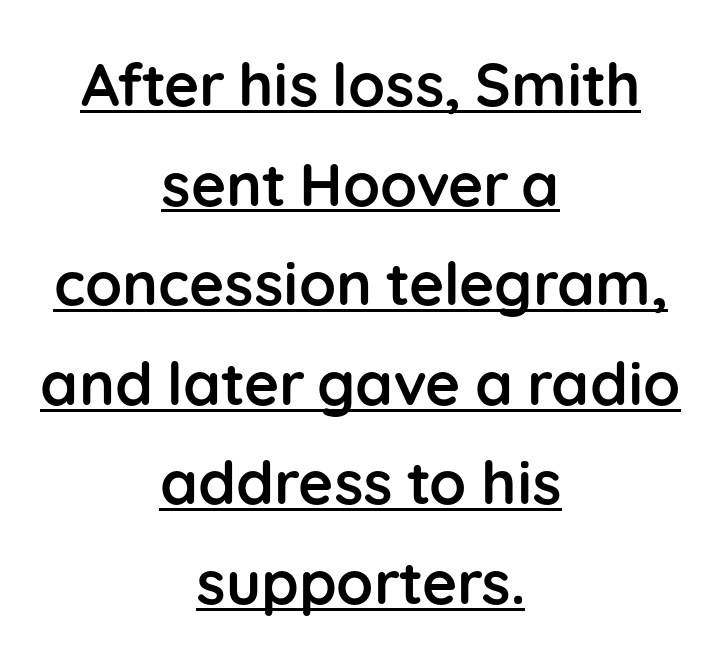
Honestly, the letter spacing is just normal — you wouldn't notice it. The typeface chosen for these lines omits serifs. The letters are bold, with thick, heavy strokes. If you folded the block vertically in half, each line would mirror itself in length. Each line of the rendering has a horizontal stroke beneath the glyphs. These lines were composed using upright roman letters.
